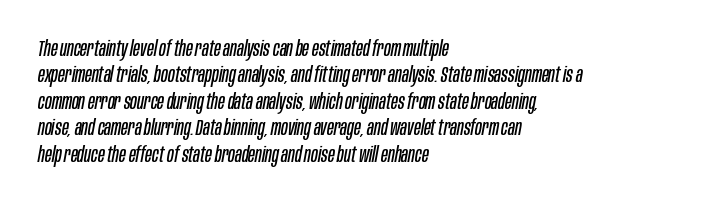
Stems and bowls with no extra thickness — not bold. Compared with ordinary roman type, these characters are visibly tilted. All the whitespace from short lines collects on the right. Underlining? Definitely not there. Tracking value appears to be zero — textbook default spacing.
